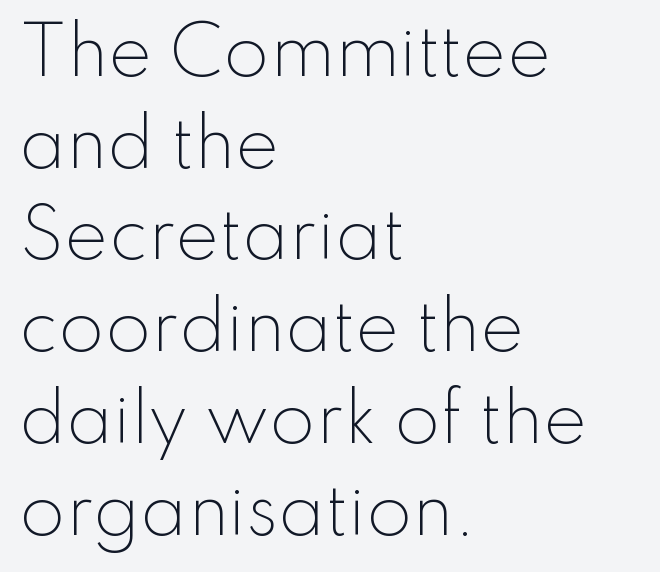
The typesetter chose a ragged-right arrangement here. No feet cap the strokes, marking this as sans-serif type. The horizontal fit of the characters is conventional and even. If you drew a line through each stem, it would be perfectly vertical. The cut favours lightness, reaching ordinary text weight at its darkest.
